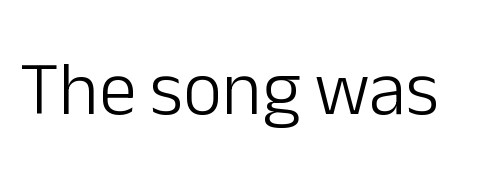
Q: Is the text bold? A: No.
Q: Is the text italic (slanted)? A: No, it is upright.
Q: Is the typeface a serif or a sans-serif typeface? A: Sans-serif.
Q: Is the text underlined? A: No.
Q: Is the spacing between letters normal or unusually wide? A: Normal.
Q: Width (condensed, normal, or wide)? A: Normal.
Q: Stroke contrast? A: Low.
Q: x-height? A: Medium.
Q: Monospaced? A: No.
